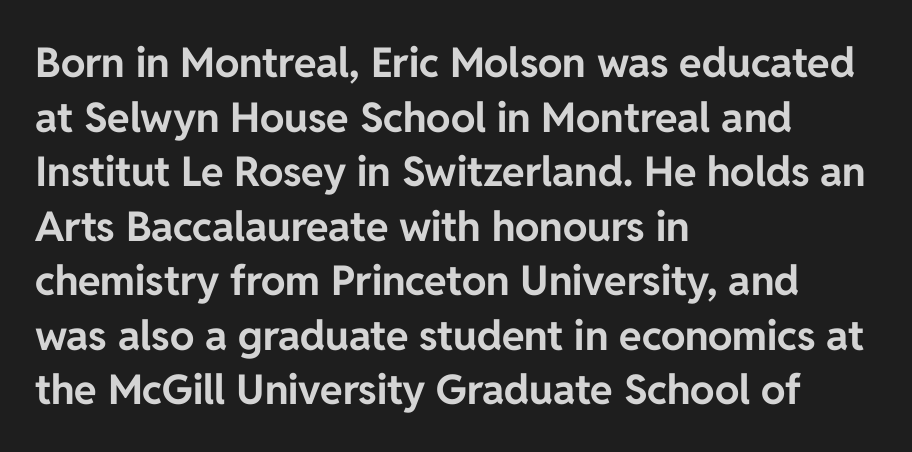
The image shows 41 px bold sans-serif type, upright; set left-aligned, normal line spacing (1.33x), normal letter spacing, not underlined; low stroke contrast and a medium x-height.
